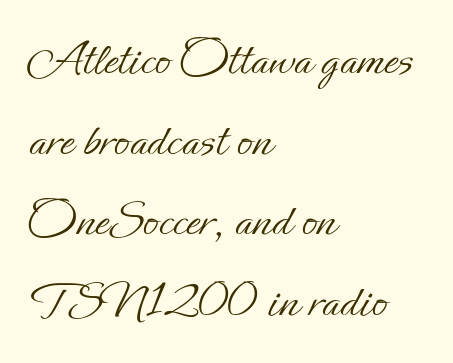
{"bold": "no", "weight": "light", "width": "normal", "stroke_contrast": "low", "x_height": "small", "monospaced": "no", "underline": "no", "align": "left", "line_spacing": "normal", "line_spacing_ratio": 1.58, "letter_spacing": "normal", "letter_spacing_em": 0.0, "glyph_px": 51}
